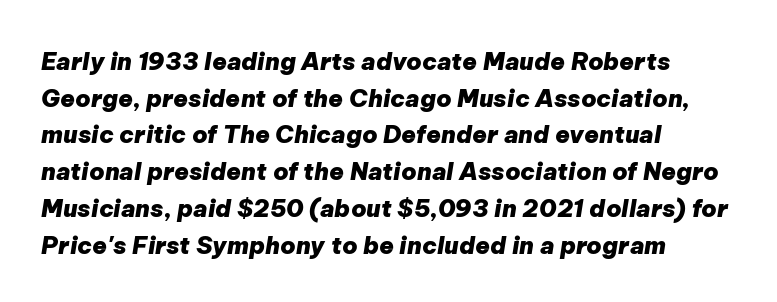
The image shows 24 px bold type, italic (leaning right); set left-aligned, normal line spacing (1.53x), normal letter spacing, not underlined.
